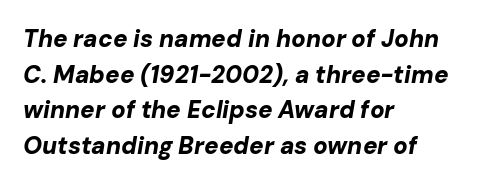
The rendering applies a slant to the glyphs. Beneath every word, the page is bare. Chunky letters — that's bold for sure. Default kerning and tracking; the words read as compact shapes. Reading down the column, the eye jumps a familiar distance to each next line.
